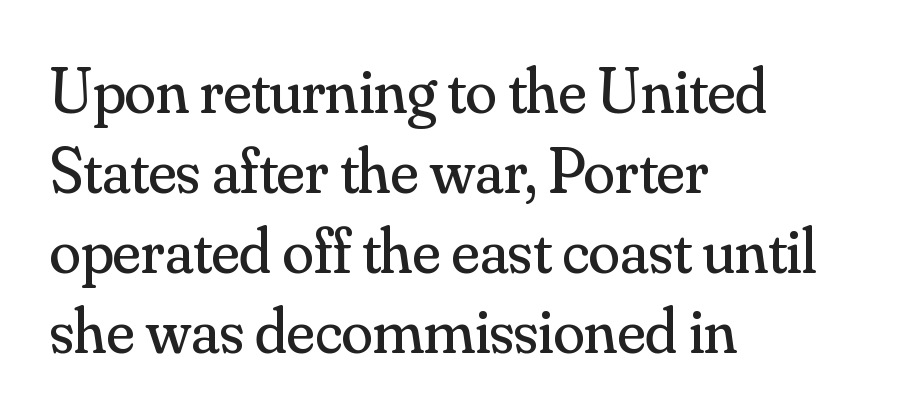
Nothing heavy about these letters — not bold at all. Observe the serifs anchoring each vertical stroke in this sample. This is roman type, the default non-slanted kind. Line beginnings align vertically; line endings do not. Spacing verdict: proportional, widths tailored to each character. Observe the ordinary spacing: letters are neighbours, not strangers.
